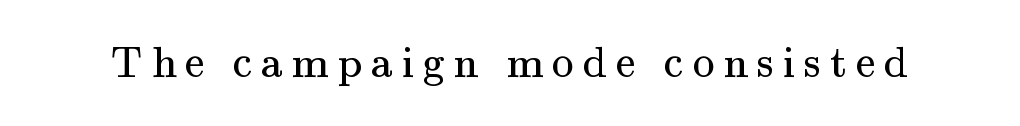
Q: Is the text bold? A: No.
Q: Is the text italic (slanted)? A: No, it is upright.
Q: Is the typeface a serif or a sans-serif typeface? A: Serif.
Q: Is the text underlined? A: No.
Q: Is the spacing between letters normal or unusually wide? A: Unusually wide.
Q: Width (condensed, normal, or wide)? A: Normal.
Q: Stroke contrast? A: Medium.
Q: x-height? A: Small.
Q: Monospaced? A: No.
